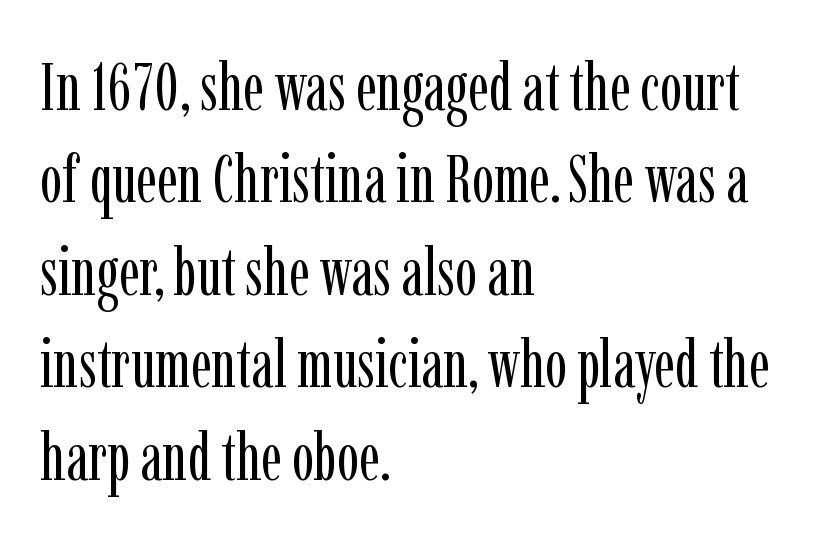
The image shows 66 px regular-weight, condensed serif type, upright; set left-aligned, normal line spacing (1.4x), normal letter spacing, not underlined; low stroke contrast and a medium x-height.
